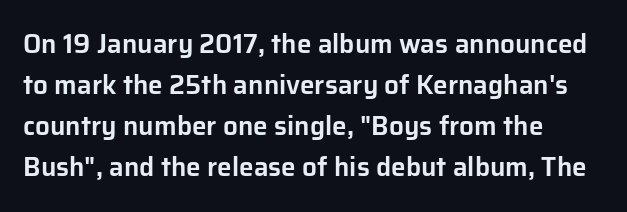
{"italic": "no", "underline": "no", "align": "left", "line_spacing": "normal", "line_spacing_ratio": 1.58, "letter_spacing": "normal", "letter_spacing_em": 0.0, "glyph_px": 26}
